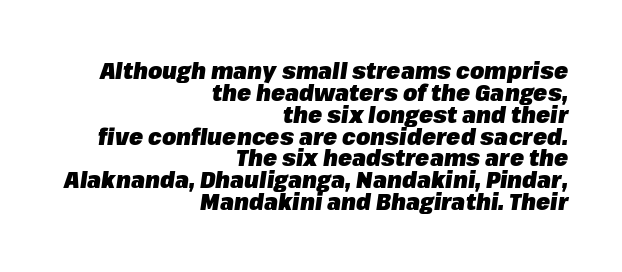
The typesetter chose a ragged-left arrangement here. As a designer I'd log this as weight 700, bold. Does extra space separate the letters? No, they use regular spacing. Words float on clear page, feet unadorned.
